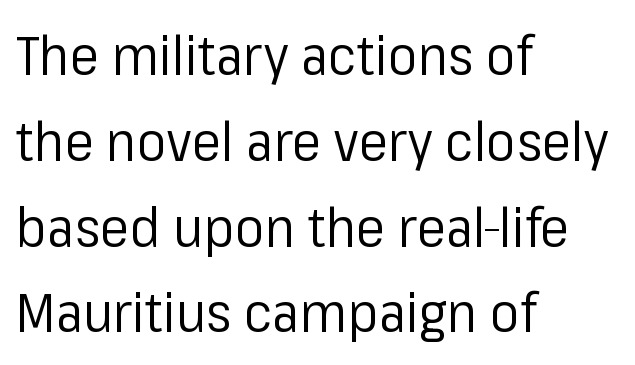
Plain, unruled lines of type. Notice how descenders clear the ascenders below comfortably — that's standard leading. Grotesque or geometric, the face here clearly has no serifs. Every character sits straight up, as roman type does. In terms of letterspacing, this is plain default setting. Think standard paragraph weight, or any step lighter than that.
